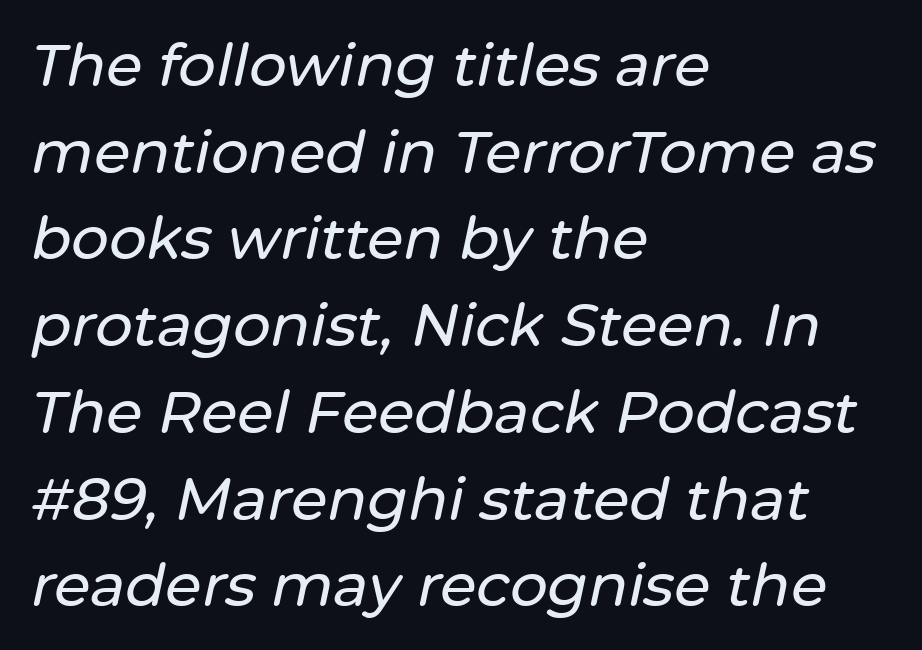
Horizontal alignment here is leftward, the default for most running prose. Regarding leading, the lines here are spaced in the standard way. How are the letters spaced? Ordinarily, with no added tracking. A clean baseline with only descenders dipping below it. Is this a fixed-width face? No — the glyphs have proportional, varying widths.
